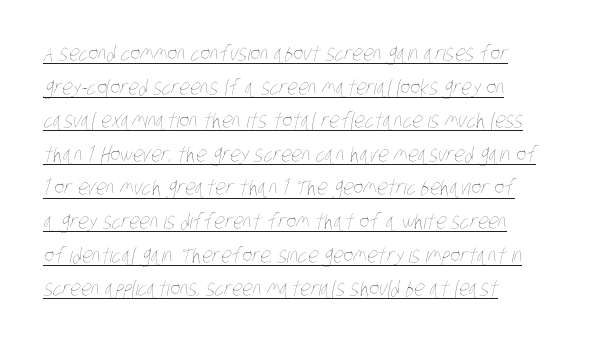
Q: Is the text bold? A: No.
Q: Is the text underlined? A: Yes.
Q: How is the paragraph aligned? A: Left-aligned.
Q: Is the spacing between letters normal or unusually wide? A: Normal.
Q: Is the spacing between lines tight, normal or loose? A: Normal.
